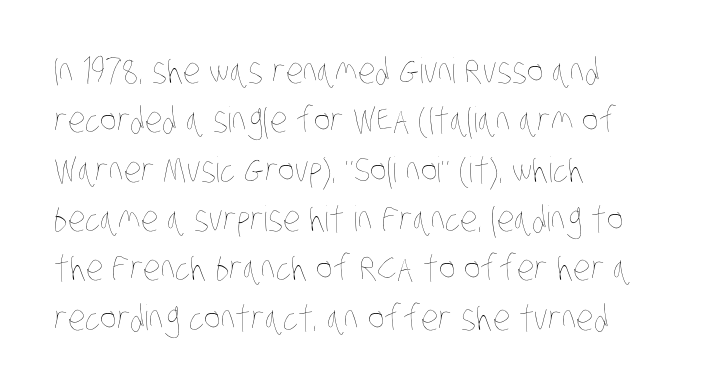
{"bold": "no", "weight": "thin", "width": "condensed", "stroke_contrast": "low", "x_height": "large", "monospaced": "no", "underline": "no", "align": "left", "line_spacing": "normal", "line_spacing_ratio": 1.41, "letter_spacing": "normal", "letter_spacing_em": 0.0, "glyph_px": 35}
